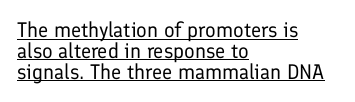
{"italic": "no", "bold": "no", "underline": "yes", "align": "left", "line_spacing": "tight", "line_spacing_ratio": 0.99, "letter_spacing": "normal", "letter_spacing_em": 0.0, "glyph_px": 21}
